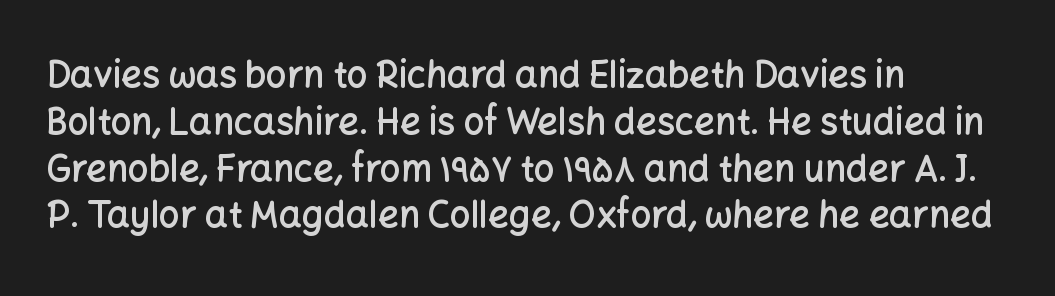
A classic flush-left, rag-right setting is used for this passage. Vertically, the passage feels balanced, rows spaced as you'd expect. You could call the tracking neutral — neither tight nor loose. The baseline area is clear. Nope, no serifs anywhere on these letters.
